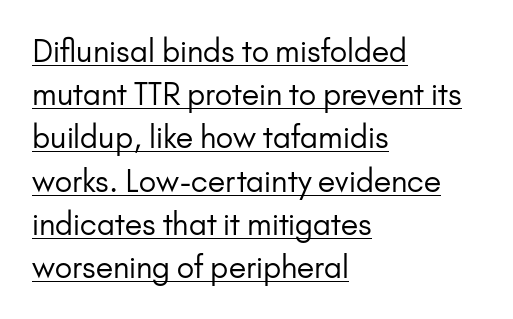
Q: Is the text bold? A: No.
Q: Is the text italic (slanted)? A: No, it is upright.
Q: Is the typeface a serif or a sans-serif typeface? A: Sans-serif.
Q: Is the text underlined? A: Yes.
Q: How is the paragraph aligned? A: Left-aligned.
Q: Is the spacing between letters normal or unusually wide? A: Normal.
Q: Is the spacing between lines tight, normal or loose? A: Normal.
Q: Width (condensed, normal, or wide)? A: Normal.
Q: Stroke contrast? A: Low.
Q: x-height? A: Small.
Q: Monospaced? A: No.
